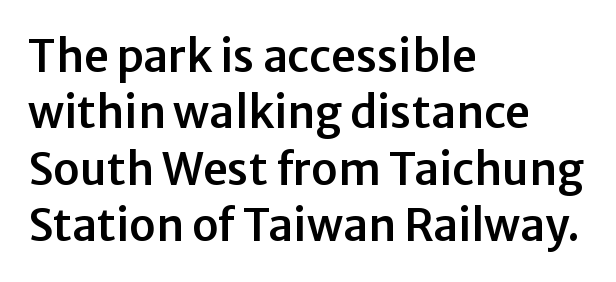
Q: Is the text italic (slanted)? A: No, it is upright.
Q: Is the typeface a serif or a sans-serif typeface? A: Sans-serif.
Q: Is the text underlined? A: No.
Q: How is the paragraph aligned? A: Left-aligned.
Q: Is the spacing between letters normal or unusually wide? A: Normal.
Q: Is the spacing between lines tight, normal or loose? A: Normal.
Q: Width (condensed, normal, or wide)? A: Normal.
Q: Stroke contrast? A: Low.
Q: x-height? A: Medium.
Q: Monospaced? A: No.
